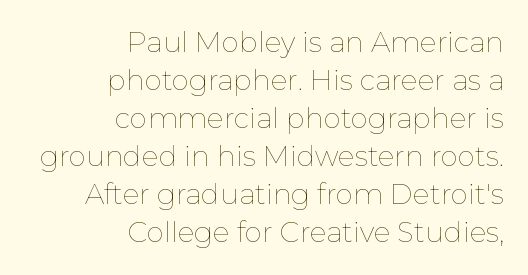
Q: Is the text bold? A: No.
Q: Is the text italic (slanted)? A: No, it is upright.
Q: Is the text underlined? A: No.
Q: How is the paragraph aligned? A: Right-aligned.
Q: Is the spacing between letters normal or unusually wide? A: Normal.
Q: Is the spacing between lines tight, normal or loose? A: Normal.
Q: Width (condensed, normal, or wide)? A: Normal.
Q: Stroke contrast? A: Low.
Q: x-height? A: Medium.
Q: Monospaced? A: No.
